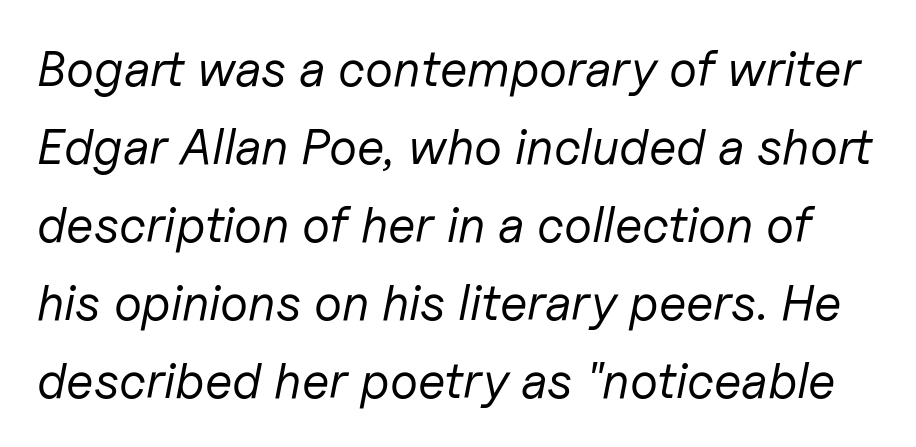
The image shows 50 px regular-weight type, italic (leaning right); set normal line spacing (1.56x), normal letter spacing, not underlined; low stroke contrast and a medium x-height.
